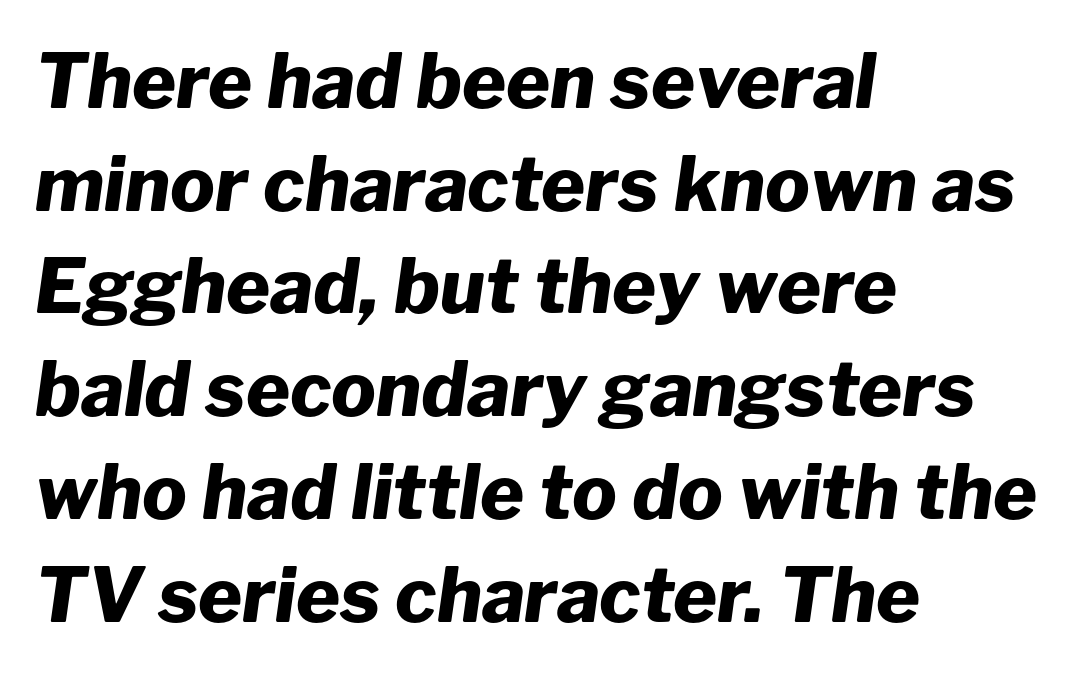
{"italic": "yes", "lean": "right", "slant_degrees": 8, "bold": "yes", "weight": "heavy", "width": "normal", "stroke_contrast": "low", "x_height": "medium", "monospaced": "no", "underline": "no", "align": "left", "line_spacing": "normal", "line_spacing_ratio": 1.37, "letter_spacing": "normal", "letter_spacing_em": 0.0, "glyph_px": 75}
